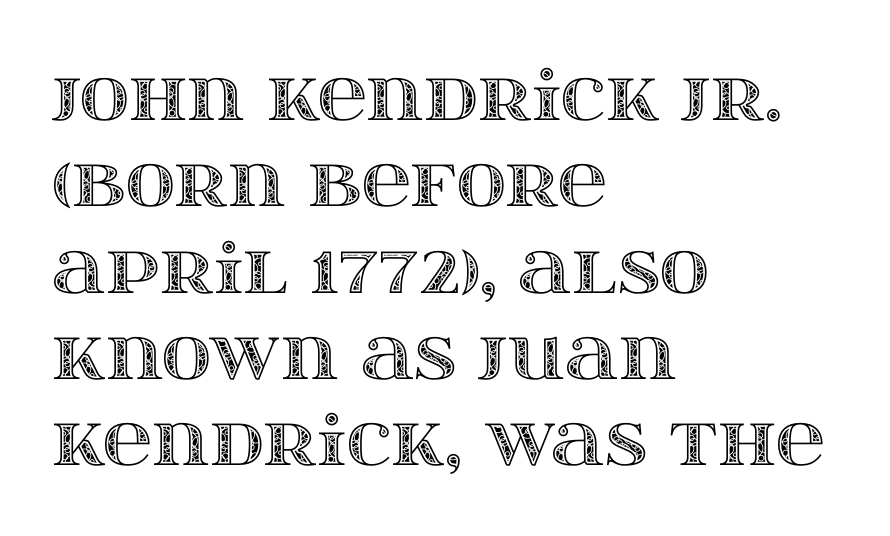
The image shows 68 px wide type, upright; set left-aligned, normal line spacing (1.27x), normal letter spacing, not underlined; a large x-height.
